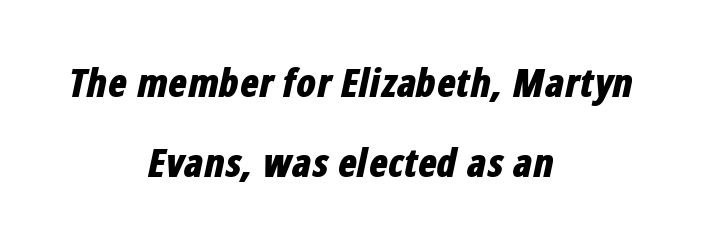
{"italic": "yes", "lean": "right", "slant_degrees": 12, "bold": "yes", "weight": "bold", "width": "condensed", "stroke_contrast": "low", "x_height": "medium", "monospaced": "no", "underline": "no", "align": "center", "line_spacing": "loose", "line_spacing_ratio": 2.04, "letter_spacing": "normal", "letter_spacing_em": 0.0, "glyph_px": 39}
